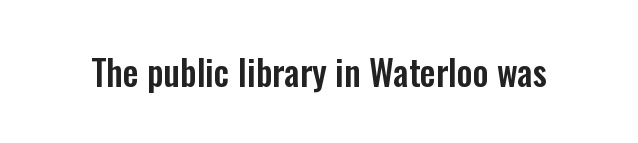
Q: Is the text italic (slanted)? A: No, it is upright.
Q: Is the typeface a serif or a sans-serif typeface? A: Sans-serif.
Q: Is the text underlined? A: No.
Q: Is the spacing between letters normal or unusually wide? A: Normal.
Q: Width (condensed, normal, or wide)? A: Condensed.
Q: Stroke contrast? A: Low.
Q: x-height? A: Medium.
Q: Monospaced? A: No.
